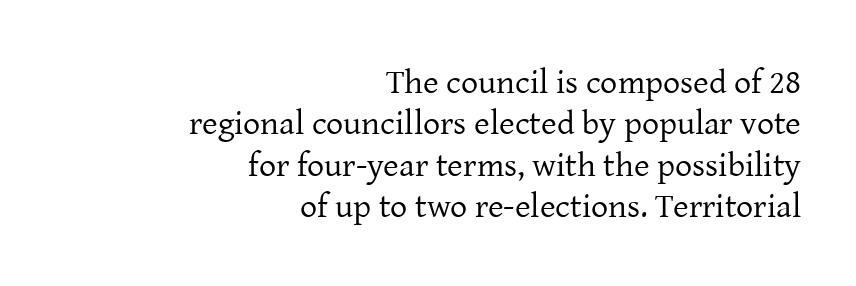
{"serif": "yes", "italic": "no", "bold": "no", "weight": "regular", "width": "normal", "stroke_contrast": "low", "x_height": "medium", "monospaced": "no", "underline": "no", "align": "right", "line_spacing_ratio": 1.22, "letter_spacing": "normal", "letter_spacing_em": 0.0, "glyph_px": 34}
